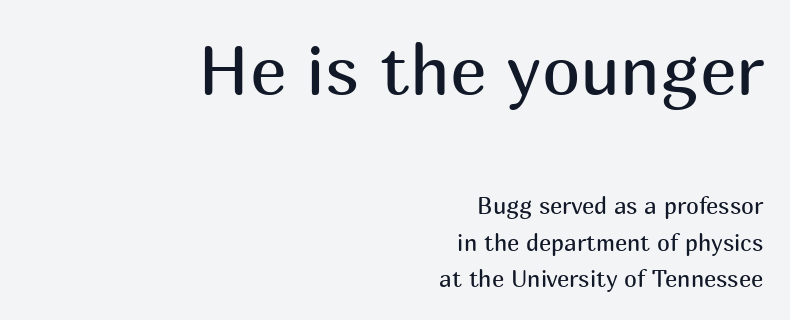
Q: Is the text bold? A: No.
Q: Is the text italic (slanted)? A: No, it is upright.
Q: Is the typeface a serif or a sans-serif typeface? A: Sans-serif.
Q: Is the text underlined? A: No.
Q: How is the paragraph aligned? A: Right-aligned.
Q: Is the spacing between letters normal or unusually wide? A: Normal.
Q: Is the spacing between lines tight, normal or loose? A: Normal.
Q: Which block of text is set in a larger size, the first (top) or the second (bottom)? A: The first (top) one.
Q: Width (condensed, normal, or wide)? A: Normal.
Q: Stroke contrast? A: Medium.
Q: x-height? A: Medium.
Q: Monospaced? A: No.
